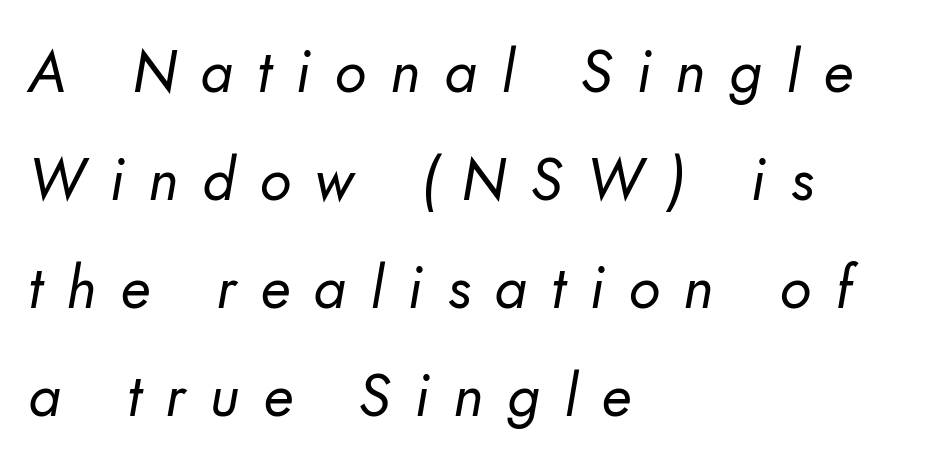
Q: Is the text bold? A: No.
Q: Is the typeface a serif or a sans-serif typeface? A: Sans-serif.
Q: Is the text underlined? A: No.
Q: How is the paragraph aligned? A: Left-aligned.
Q: Is the spacing between letters normal or unusually wide? A: Unusually wide.
Q: Width (condensed, normal, or wide)? A: Normal.
Q: Stroke contrast? A: Low.
Q: x-height? A: Small.
Q: Monospaced? A: No.
